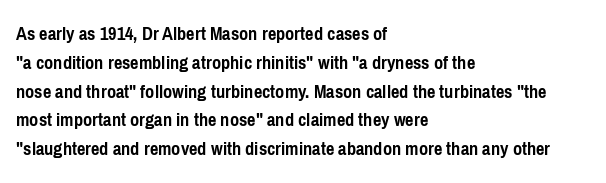
{"italic": "no", "bold": "yes", "underline": "no", "align": "left", "line_spacing": "normal", "line_spacing_ratio": 1.44, "letter_spacing": "normal", "letter_spacing_em": 0.0, "glyph_px": 20}
